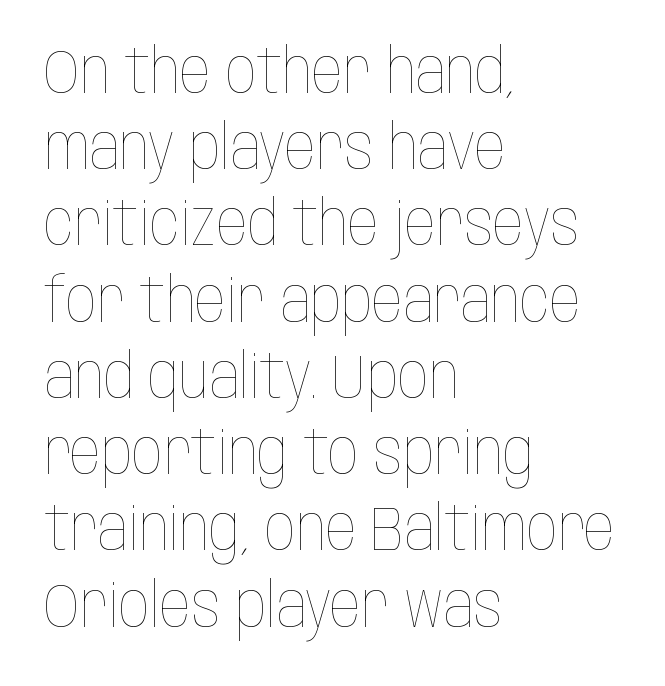
The image shows 61 px thin, condensed type, upright; set left-aligned, normal line spacing (1.25x), normal letter spacing, not underlined; low stroke contrast and a large x-height.
